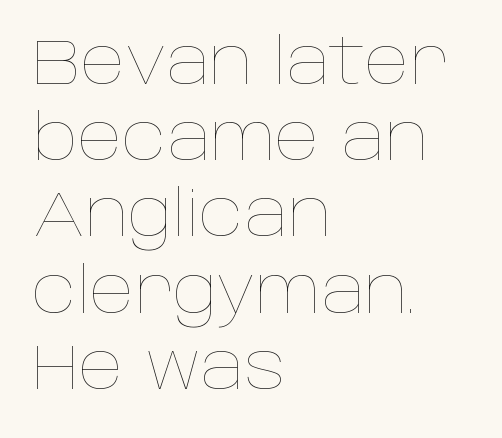
{"italic": "no", "bold": "no", "weight": "thin", "width": "normal", "stroke_contrast": "low", "x_height": "large", "monospaced": "no", "underline": "no", "align": "left", "line_spacing_ratio": 1.21, "letter_spacing": "normal", "letter_spacing_em": 0.0, "glyph_px": 63}
